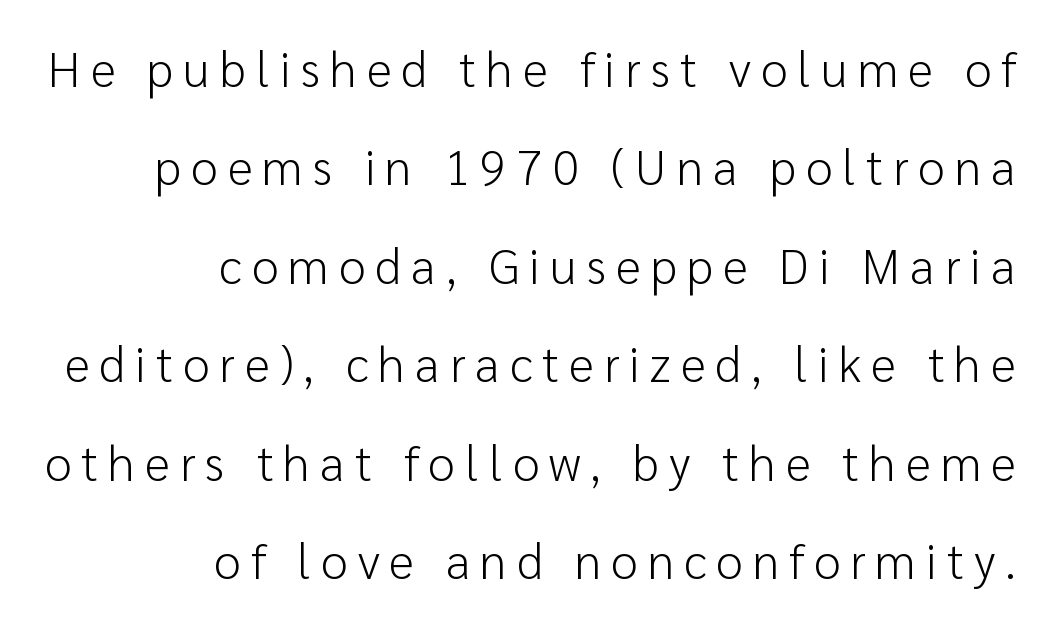
{"serif": "no", "italic": "no", "bold": "no", "weight": "light", "width": "normal", "stroke_contrast": "low", "x_height": "medium", "monospaced": "no", "underline": "no", "align": "right", "line_spacing": "loose", "line_spacing_ratio": 2.01, "letter_spacing": "wide", "letter_spacing_em": 0.2, "glyph_px": 49}
